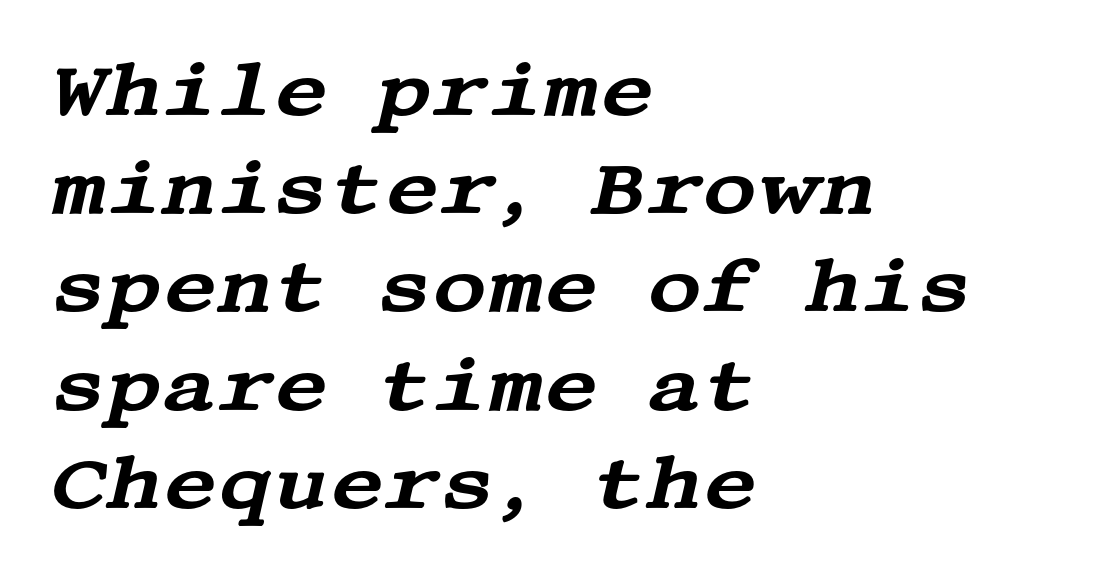
{"serif": "yes", "italic": "yes", "lean": "right", "slant_degrees": 13, "width": "wide", "stroke_contrast": "medium", "x_height": "large", "underline": "no", "align": "left", "line_spacing": "normal", "line_spacing_ratio": 1.31, "letter_spacing": "normal", "letter_spacing_em": 0.0, "glyph_px": 75}
